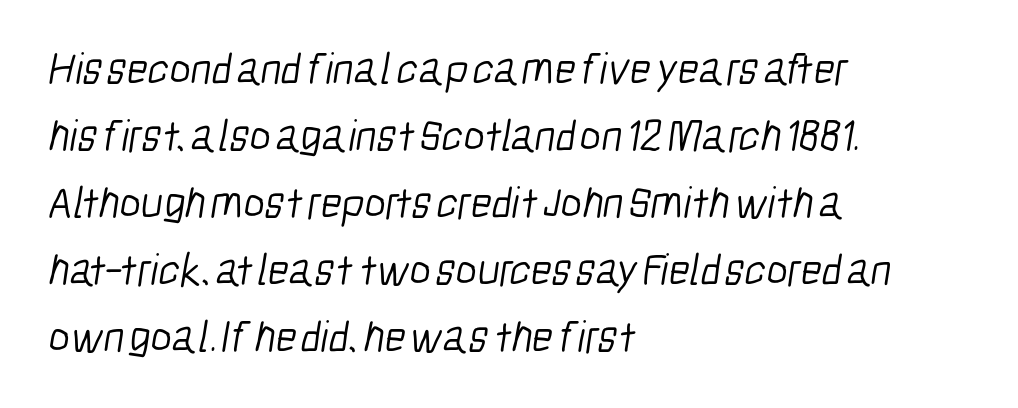
Q: Is the text bold? A: No.
Q: Is the typeface a serif or a sans-serif typeface? A: Sans-serif.
Q: Is the text underlined? A: No.
Q: How is the paragraph aligned? A: Left-aligned.
Q: Is the spacing between letters normal or unusually wide? A: Normal.
Q: Is the spacing between lines tight, normal or loose? A: Normal.
Q: Width (condensed, normal, or wide)? A: Condensed.
Q: Stroke contrast? A: Low.
Q: x-height? A: Medium.
Q: Monospaced? A: No.
